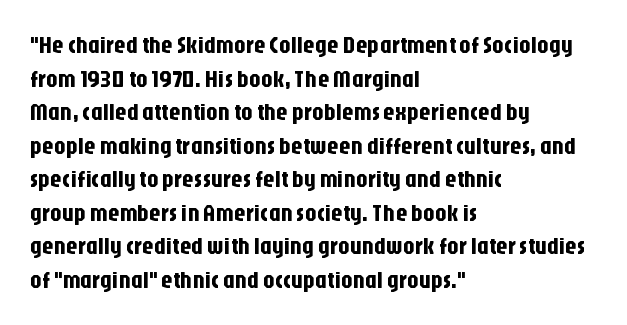
The image shows 23 px text type, upright; set left-aligned, normal line spacing (1.46x), normal letter spacing, not underlined.
